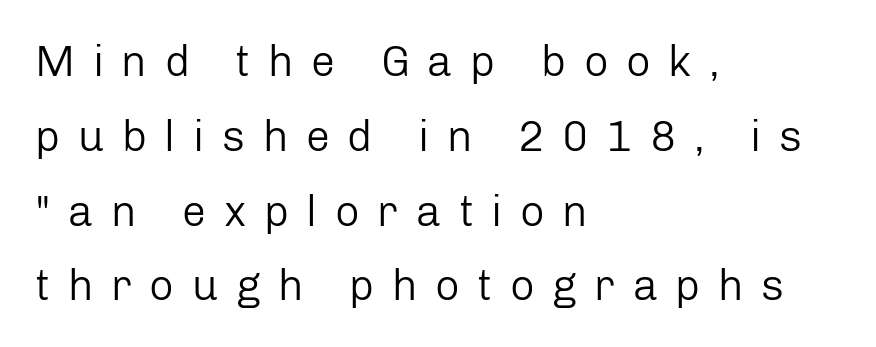
Q: Is the text bold? A: No.
Q: Is the text italic (slanted)? A: No, it is upright.
Q: Is the typeface a serif or a sans-serif typeface? A: Sans-serif.
Q: Is the text underlined? A: No.
Q: How is the paragraph aligned? A: Left-aligned.
Q: Is the spacing between letters normal or unusually wide? A: Unusually wide.
Q: Width (condensed, normal, or wide)? A: Normal.
Q: Stroke contrast? A: Low.
Q: x-height? A: Medium.
Q: Monospaced? A: No.
